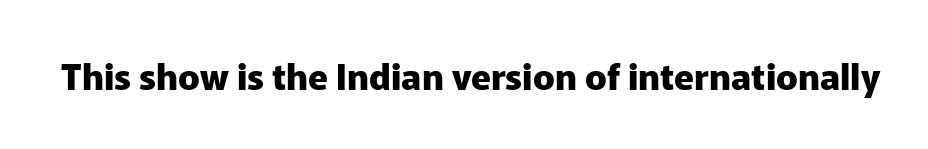
Look at the tracking — it's just the regular setting, nothing added. The strip under each line holds only bare page. Italic? Not at all — the glyphs are vertical. Are there feet on the stems? There aren't — it's a sans. The rendering uses natural spacing where letterforms have individual widths. Strong, thick strokes mark this as bold type.
